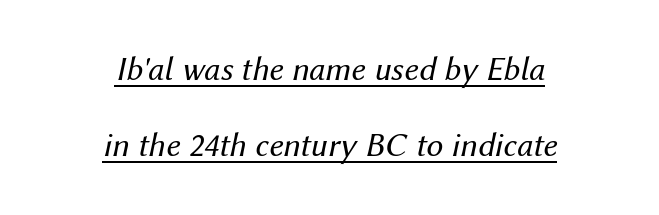
{"italic": "yes", "lean": "right", "slant_degrees": 12, "bold": "no", "weight": "regular", "width": "normal", "stroke_contrast": "medium", "x_height": "medium", "monospaced": "no", "underline": "yes", "align": "center", "line_spacing": "loose", "line_spacing_ratio": 2.24, "letter_spacing": "normal", "letter_spacing_em": 0.0, "glyph_px": 34}
